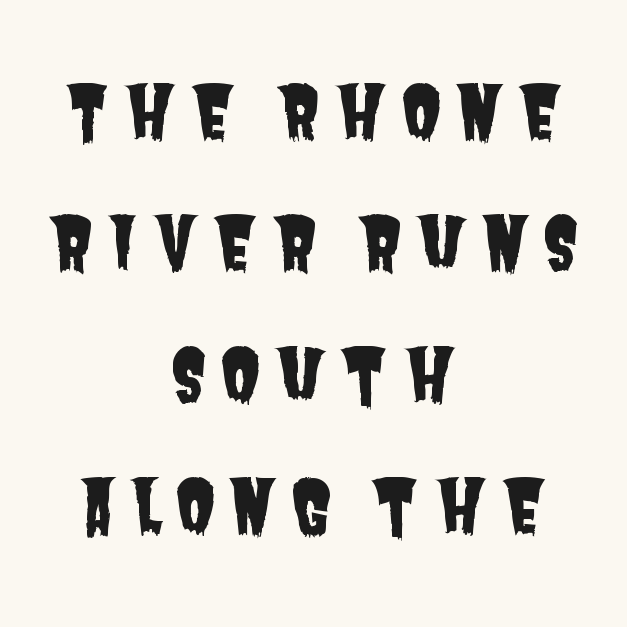
Q: Is the typeface a serif or a sans-serif typeface? A: Sans-serif.
Q: Is the text underlined? A: No.
Q: How is the paragraph aligned? A: Centered.
Q: Width (condensed, normal, or wide)? A: Condensed.
Q: Stroke contrast? A: Low.
Q: x-height? A: Large.
Q: Monospaced? A: No.
